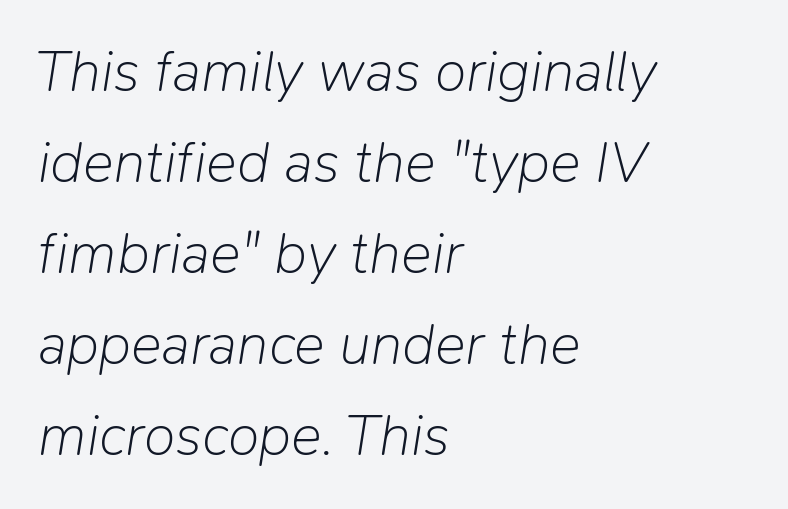
The image shows 58 px light type, italic (leaning right); set left-aligned, normal line spacing (1.57x), normal letter spacing, not underlined; low stroke contrast and a medium x-height.
